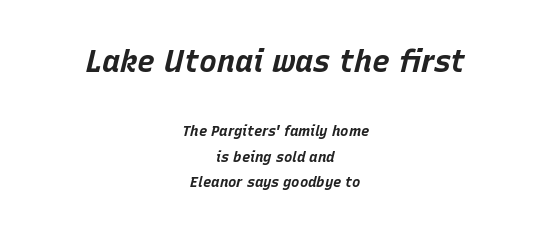
{"italic": "yes", "lean": "right", "slant_degrees": 15, "bold": "yes", "weight": "bold", "width": "normal", "stroke_contrast": "low", "x_height": "large", "monospaced": "no", "underline": "no", "align": "center", "line_spacing_ratio": 1.83, "letter_spacing": "normal", "letter_spacing_em": 0.0, "larger_block": "first", "size_ratio": 2.14, "glyph_px": 30}
